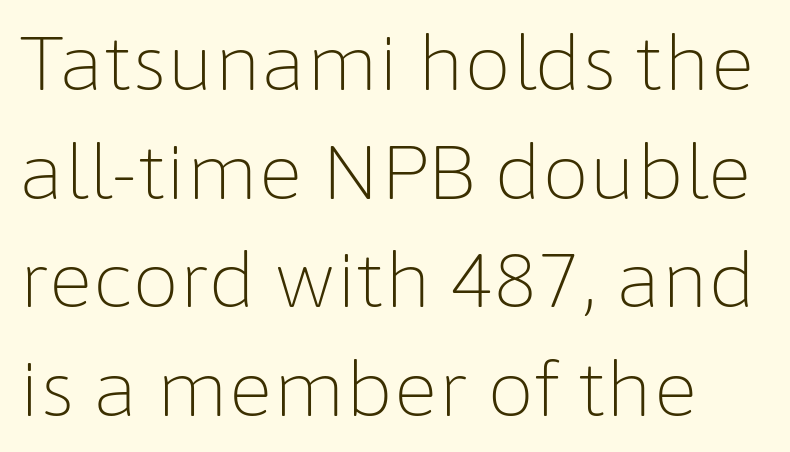
The image shows 75 px light sans-serif type, upright; set normal line spacing (1.45x), normal letter spacing, not underlined; low stroke contrast and a medium x-height.
